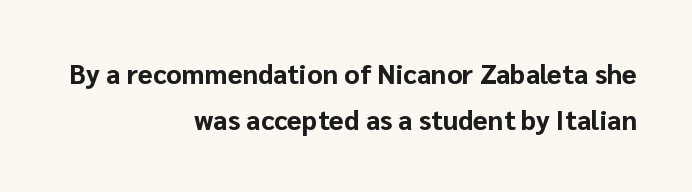
Q: Is the text bold? A: Yes.
Q: Is the text italic (slanted)? A: No, it is upright.
Q: Is the text underlined? A: No.
Q: How is the paragraph aligned? A: Right-aligned.
Q: Is the spacing between letters normal or unusually wide? A: Normal.
Q: Is the spacing between lines tight, normal or loose? A: Normal.
